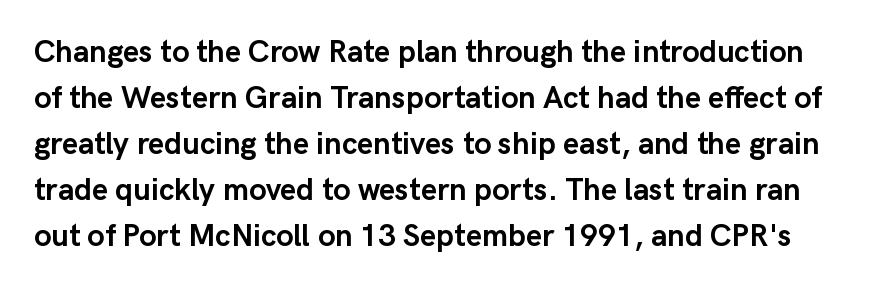
Q: Is the text bold? A: Yes.
Q: Is the text italic (slanted)? A: No, it is upright.
Q: Is the typeface a serif or a sans-serif typeface? A: Sans-serif.
Q: Is the text underlined? A: No.
Q: Is the spacing between letters normal or unusually wide? A: Normal.
Q: Is the spacing between lines tight, normal or loose? A: Normal.
Q: Width (condensed, normal, or wide)? A: Normal.
Q: Stroke contrast? A: Low.
Q: x-height? A: Medium.
Q: Monospaced? A: No.
